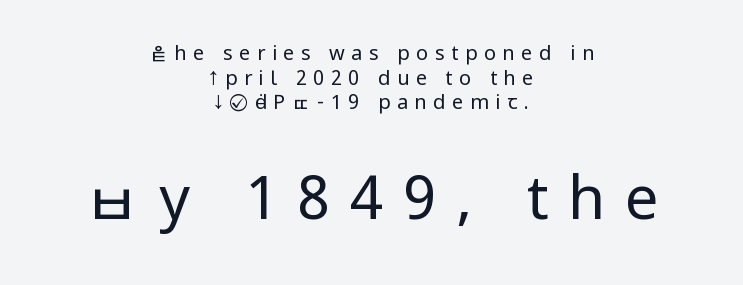
Does the type have serifs? No, each stem ends abruptly. Looks like regular typesetting: each glyph gets only the width it needs. The typesetter chose a symmetrical, centered arrangement here. The baseline area is clear.
